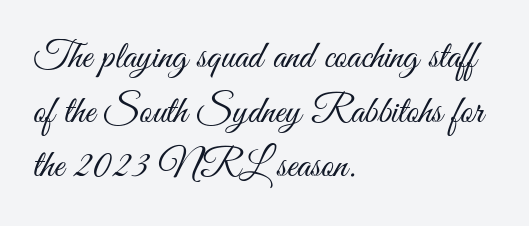
The lines are quadded left. Honestly, there is no underline to notice here at all. The strokes carry an ordinary text weight at most. Observe the ordinary spacing: letters are neighbours, not strangers.
